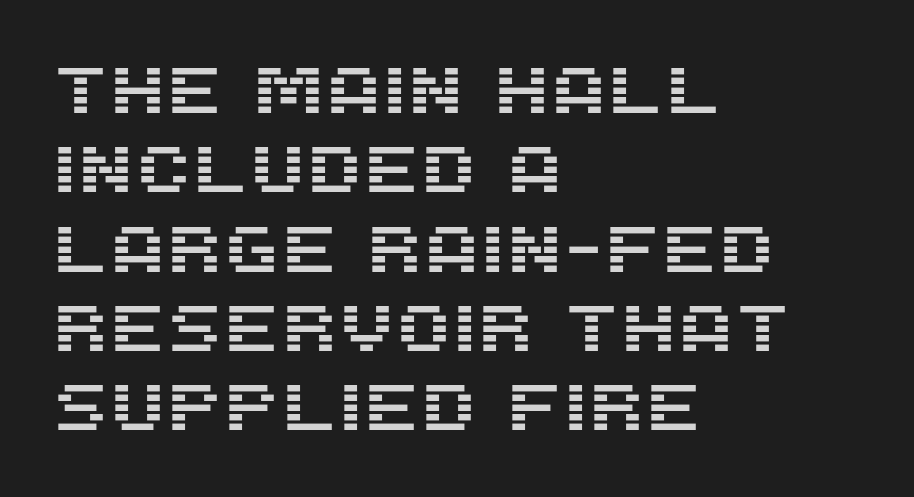
Q: Is the text italic (slanted)? A: No, it is upright.
Q: Is the typeface a serif or a sans-serif typeface? A: Sans-serif.
Q: Is the text underlined? A: No.
Q: How is the paragraph aligned? A: Left-aligned.
Q: Is the spacing between letters normal or unusually wide? A: Normal.
Q: Width (condensed, normal, or wide)? A: Normal.
Q: Stroke contrast? A: Medium.
Q: x-height? A: Large.
Q: Monospaced? A: No.
